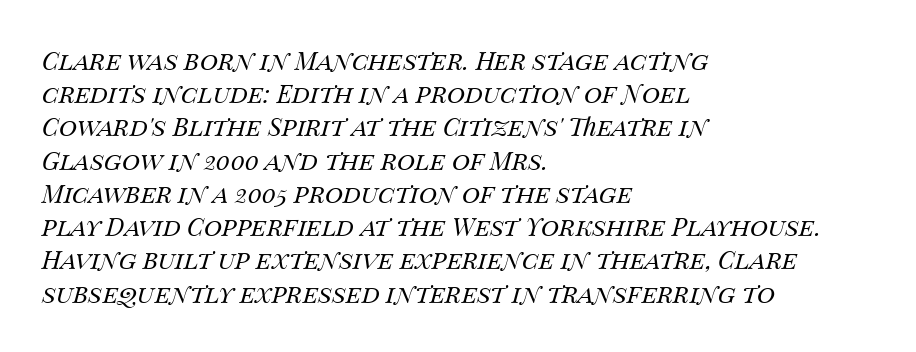
{"italic": "yes", "lean": "right", "slant_degrees": 14, "bold": "no", "underline": "no", "align": "left", "line_spacing": "normal", "line_spacing_ratio": 1.33, "letter_spacing": "normal", "letter_spacing_em": 0.0, "glyph_px": 25}
